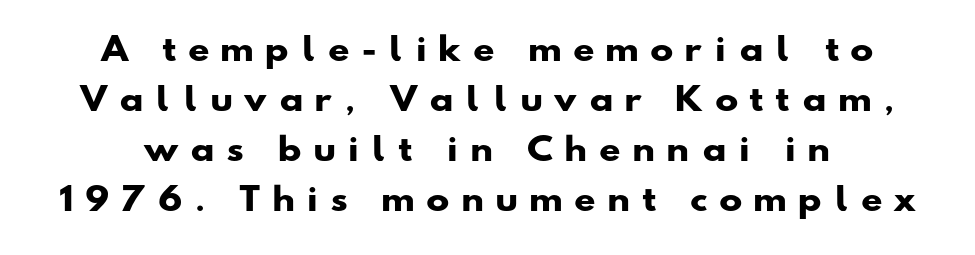
{"serif": "no", "bold": "yes", "weight": "heavy", "width": "wide", "stroke_contrast": "low", "x_height": "small", "monospaced": "no", "underline": "no", "align": "center", "line_spacing": "normal", "line_spacing_ratio": 1.61, "letter_spacing": "wide", "letter_spacing_em": 0.42, "glyph_px": 31}
